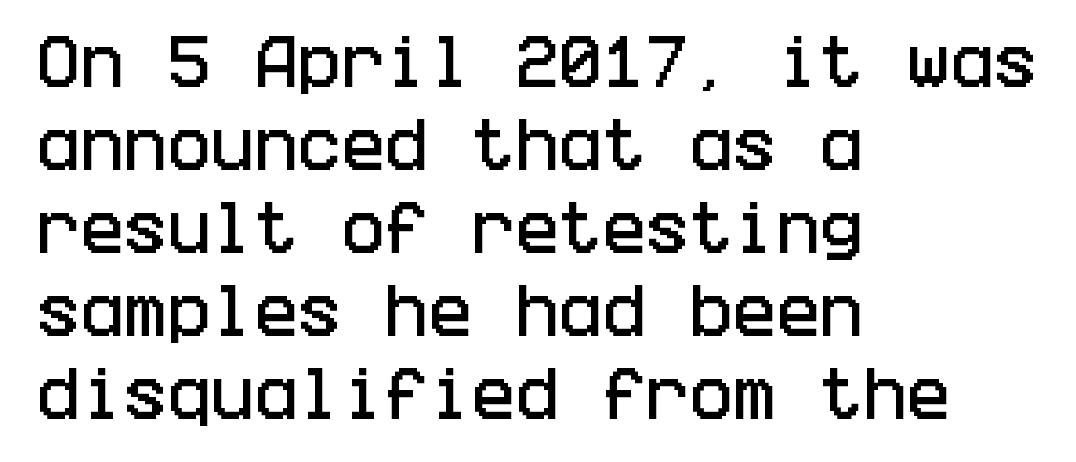
{"serif": "no", "italic": "no", "width": "condensed", "stroke_contrast": "low", "x_height": "large", "underline": "no", "align": "left", "line_spacing": "normal", "line_spacing_ratio": 1.43, "letter_spacing": "normal", "letter_spacing_em": 0.0, "glyph_px": 58}
